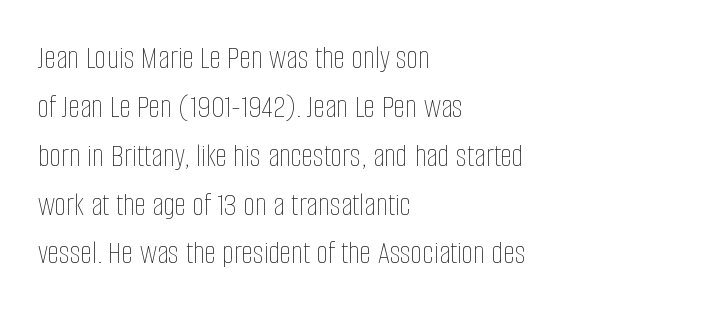
Q: Is the text bold? A: No.
Q: Is the text italic (slanted)? A: No, it is upright.
Q: Is the text underlined? A: No.
Q: How is the paragraph aligned? A: Left-aligned.
Q: Is the spacing between letters normal or unusually wide? A: Normal.
Q: Is the spacing between lines tight, normal or loose? A: Normal.
Q: Width (condensed, normal, or wide)? A: Condensed.
Q: Stroke contrast? A: Low.
Q: x-height? A: Large.
Q: Monospaced? A: No.
